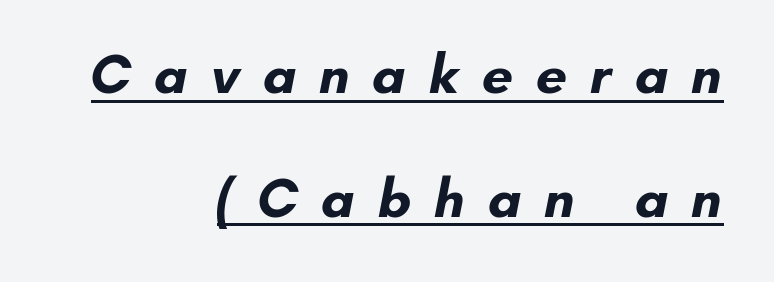
Q: Is the text bold? A: Yes.
Q: Is the typeface a serif or a sans-serif typeface? A: Sans-serif.
Q: Is the text underlined? A: Yes.
Q: How is the paragraph aligned? A: Right-aligned.
Q: Is the spacing between letters normal or unusually wide? A: Unusually wide.
Q: Is the spacing between lines tight, normal or loose? A: Loose.
Q: Width (condensed, normal, or wide)? A: Normal.
Q: Stroke contrast? A: Low.
Q: x-height? A: Small.
Q: Monospaced? A: No.
